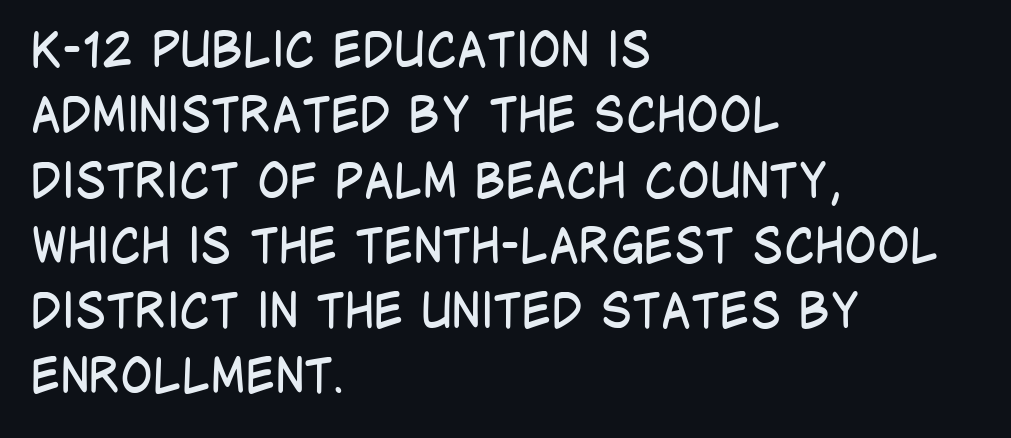
The image shows 48 px regular-weight, condensed sans-serif type, upright; set left-aligned, normal line spacing (1.36x), normal letter spacing, not underlined; low stroke contrast and a large x-height.
